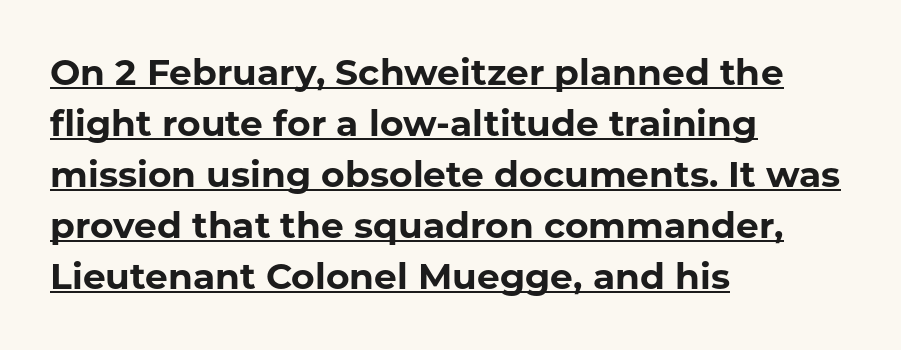
{"serif": "no", "italic": "no", "bold": "yes", "weight": "bold", "width": "normal", "stroke_contrast": "low", "x_height": "medium", "monospaced": "no", "underline": "yes", "align": "left", "line_spacing": "normal", "line_spacing_ratio": 1.42, "letter_spacing": "normal", "letter_spacing_em": 0.0, "glyph_px": 36}
